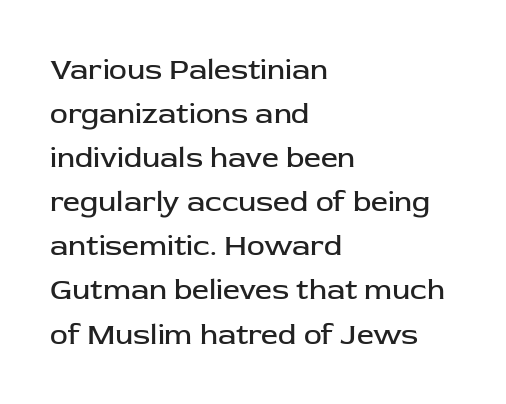
{"serif": "no", "italic": "no", "bold": "no", "weight": "regular", "width": "normal", "stroke_contrast": "low", "x_height": "medium", "monospaced": "no", "underline": "no", "align": "left", "line_spacing": "normal", "line_spacing_ratio": 1.47, "letter_spacing": "normal", "letter_spacing_em": 0.0, "glyph_px": 30}
